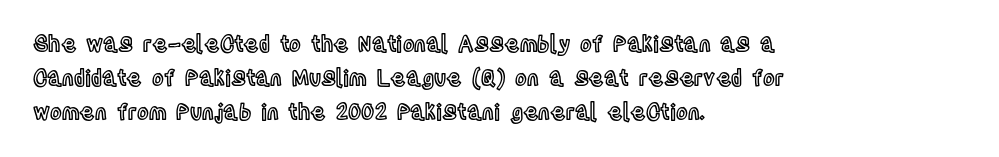
Q: Is the text italic (slanted)? A: No, it is upright.
Q: Is the text underlined? A: No.
Q: How is the paragraph aligned? A: Left-aligned.
Q: Is the spacing between letters normal or unusually wide? A: Normal.
Q: Is the spacing between lines tight, normal or loose? A: Normal.
